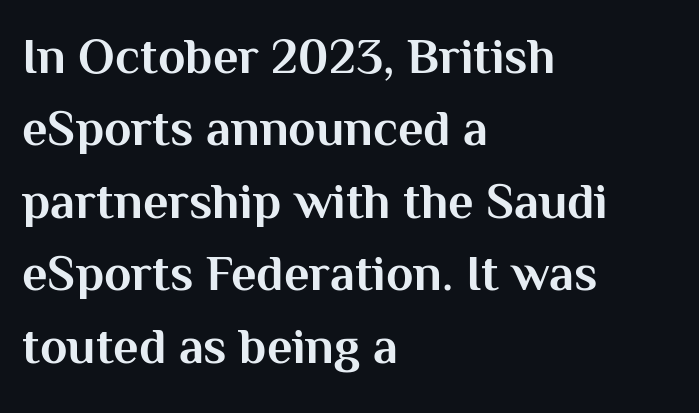
The image shows 50 px bold sans-serif type, upright; set left-aligned, normal line spacing (1.45x), normal letter spacing, not underlined; medium stroke contrast and a medium x-height.
